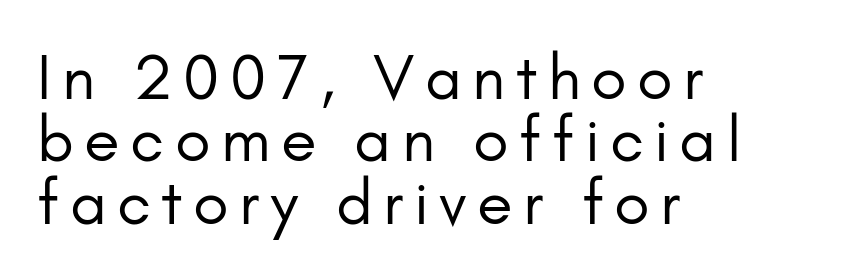
{"serif": "no", "italic": "no", "bold": "no", "weight": "regular", "width": "normal", "stroke_contrast": "low", "x_height": "small", "monospaced": "no", "underline": "no", "align": "left", "line_spacing": "tight", "line_spacing_ratio": 0.96, "glyph_px": 65}
